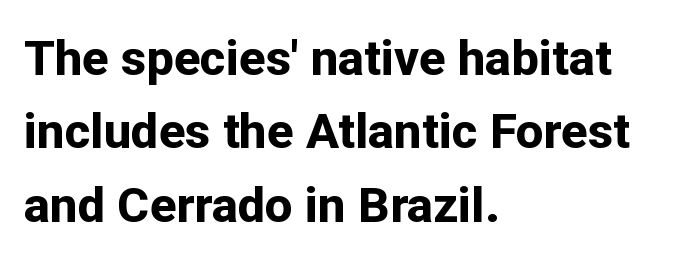
If you drew a line through each stem, it would be perfectly vertical. Thick stems and heavy bowls — unmistakably bold. The rendering shows plain stroke endings on the letterforms — a sans-serif design. If you drew a ruler down the left edge, every line would touch it. Proportional: the letters do not fall into vertical columns.
